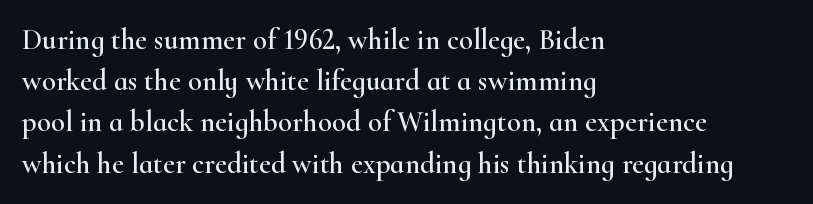
The image shows 29 px wide serif type, upright; set left-aligned, normal line spacing (1.42x), normal letter spacing, not underlined; high stroke contrast and a small x-height.
